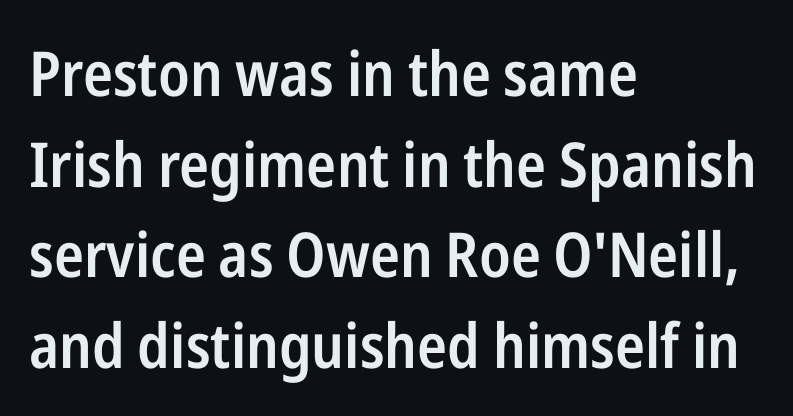
A typesetter would call this proportional, since set widths differ per character. The face used here is a sans, in the tradition of grotesques and geometrics. The line-height multiplier appears to be the usual default. The rendering anchors every line to the left-hand side. The font's upright variant was chosen for this text.
